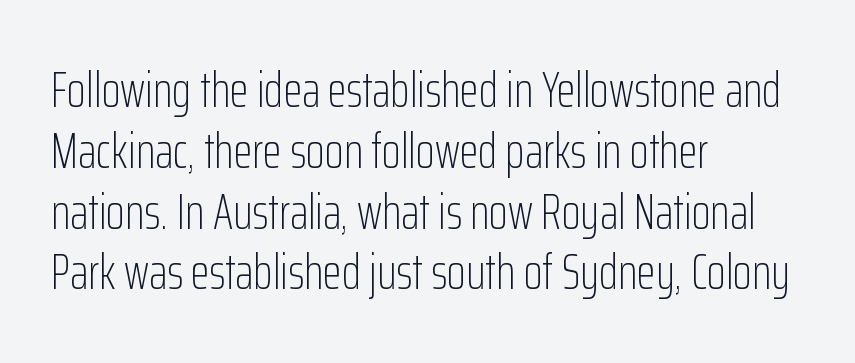
{"serif": "no", "italic": "no", "bold": "no", "weight": "light", "width": "condensed", "stroke_contrast": "low", "x_height": "medium", "monospaced": "no", "underline": "no", "align": "left", "line_spacing_ratio": 1.24, "letter_spacing": "normal", "letter_spacing_em": 0.0, "glyph_px": 49}
